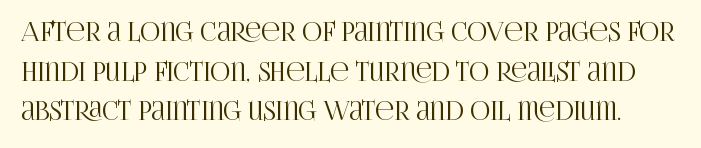
The image shows 25 px text type, upright; set normal line spacing (1.59x), normal letter spacing, not underlined.
